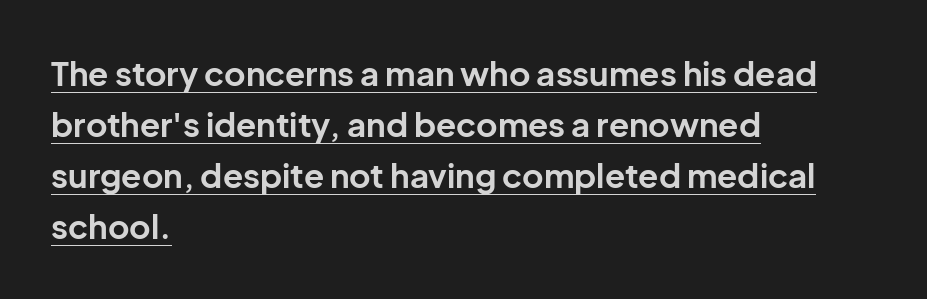
{"serif": "no", "italic": "no", "bold": "yes", "weight": "bold", "width": "normal", "stroke_contrast": "low", "x_height": "medium", "monospaced": "no", "underline": "yes", "align": "left", "line_spacing": "normal", "line_spacing_ratio": 1.55, "letter_spacing": "normal", "letter_spacing_em": 0.0, "glyph_px": 33}
